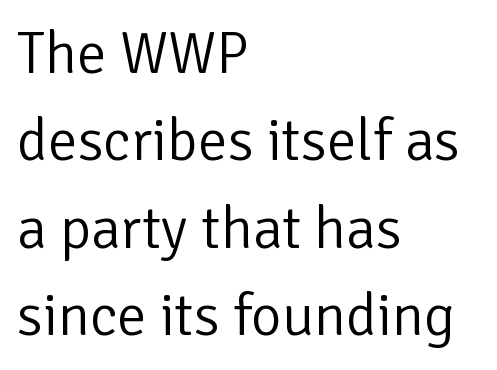
The image shows 59 px light sans-serif type, upright; set left-aligned, normal line spacing (1.48x), normal letter spacing, not underlined; low stroke contrast and a medium x-height.
